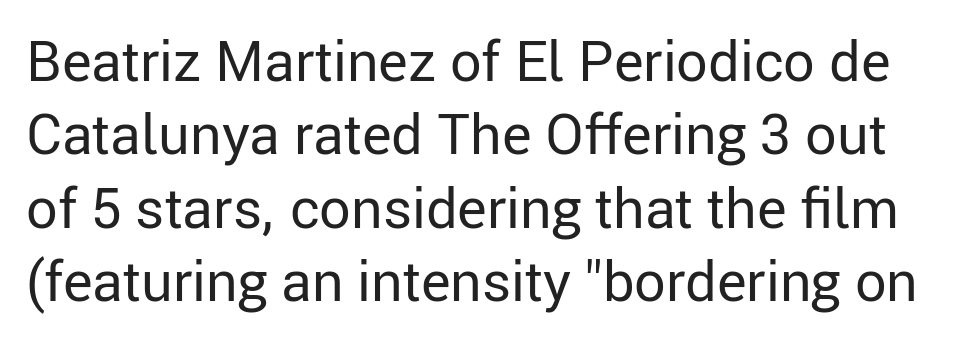
Nope, no serifs anywhere on these letters. Ink coverage per letter is moderate at most. The gap between lines stays unmarked. Unlike italic type, these characters show no tilt at all.
